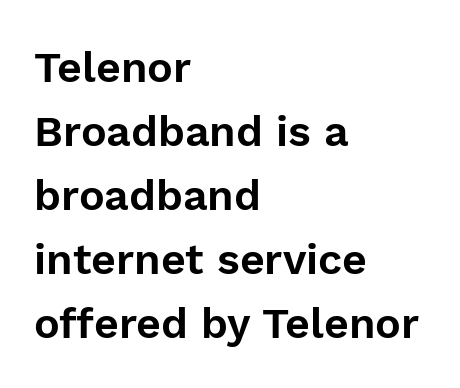
The image shows 43 px sans-serif type, upright; set left-aligned, normal line spacing (1.49x), normal letter spacing, not underlined; low stroke contrast and a medium x-height.
